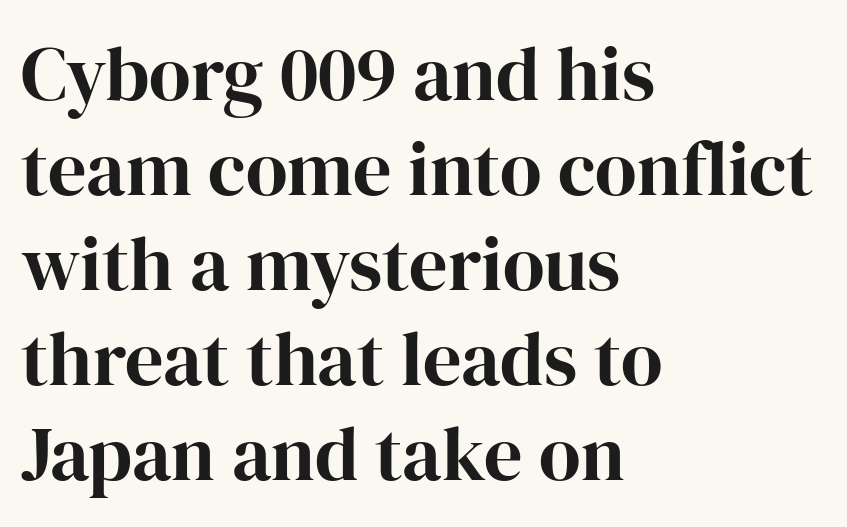
The image shows 76 px serif type, upright; set left-aligned, normal line spacing (1.25x), normal letter spacing, not underlined; high stroke contrast and a medium x-height.
